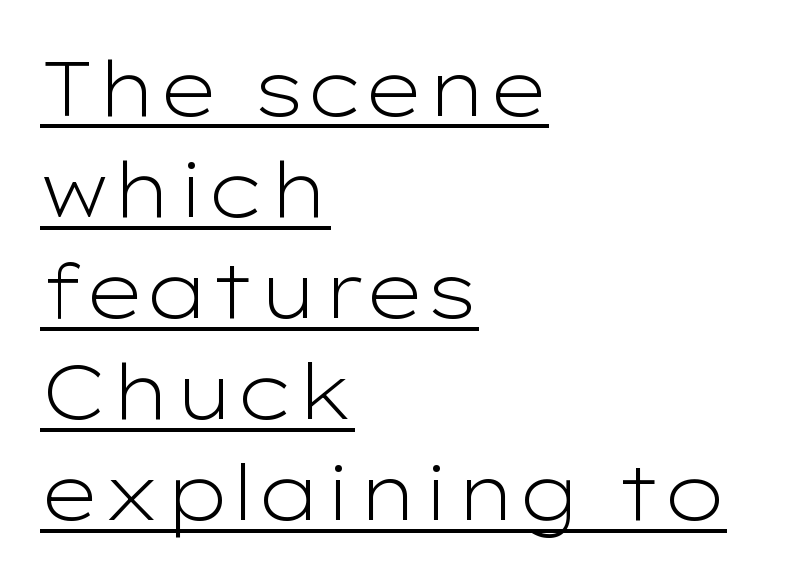
The image shows 76 px light, wide sans-serif type, upright; set left-aligned, normal line spacing (1.33x), normal letter spacing, underlined; low stroke contrast and a medium x-height.
